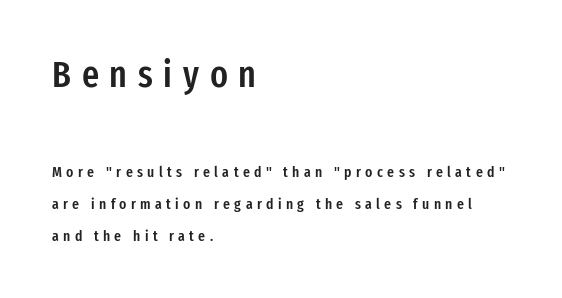
Q: Is the text bold? A: Semi-bold.
Q: Is the text italic (slanted)? A: No, it is upright.
Q: Is the typeface a serif or a sans-serif typeface? A: Sans-serif.
Q: Is the text underlined? A: No.
Q: How is the paragraph aligned? A: Left-aligned.
Q: Is the spacing between letters normal or unusually wide? A: Unusually wide.
Q: Is the spacing between lines tight, normal or loose? A: Loose.
Q: Which block of text is set in a larger size, the first (top) or the second (bottom)? A: The first (top) one.
Q: Width (condensed, normal, or wide)? A: Condensed.
Q: Stroke contrast? A: Low.
Q: x-height? A: Medium.
Q: Monospaced? A: No.
